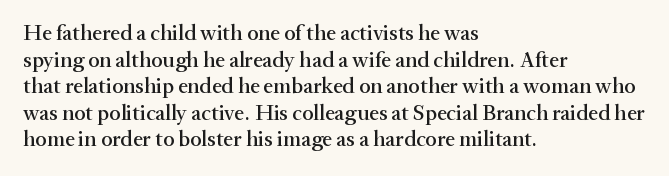
The image shows 22 px text type, upright; set left-aligned, line spacing 1.21x, normal letter spacing, not underlined.
